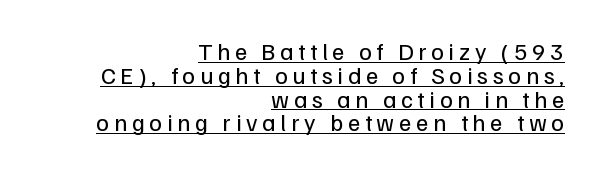
Tightly led — the rows are bunched. Observe the wide spacing: letters keep a clear distance from each other. The strokes are not fattened; the text isn't bold. One-word summary of the alignment: right. A baseline rule has been typeset under these characters.
